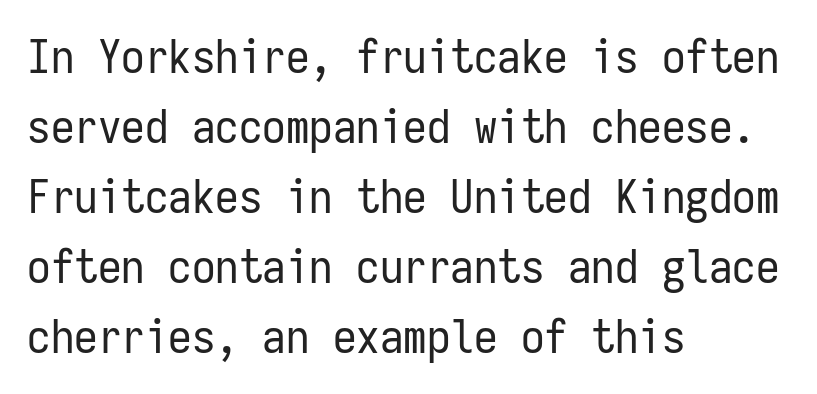
{"serif": "no", "italic": "no", "bold": "no", "weight": "regular", "width": "condensed", "stroke_contrast": "low", "x_height": "medium", "monospaced": "yes", "underline": "no", "align": "left", "line_spacing": "normal", "line_spacing_ratio": 1.49, "letter_spacing": "normal", "letter_spacing_em": 0.0, "glyph_px": 47}
